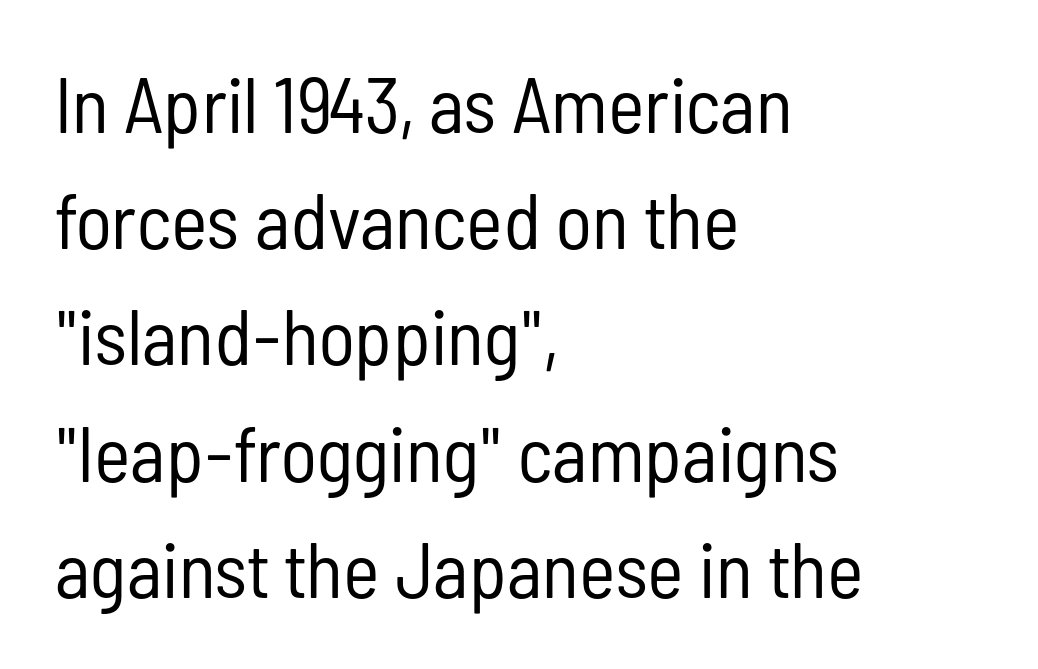
{"serif": "no", "italic": "no", "bold": "no", "weight": "regular", "width": "condensed", "stroke_contrast": "low", "x_height": "medium", "monospaced": "no", "underline": "no", "align": "left", "line_spacing": "normal", "line_spacing_ratio": 1.49, "letter_spacing": "normal", "letter_spacing_em": 0.0, "glyph_px": 78}
